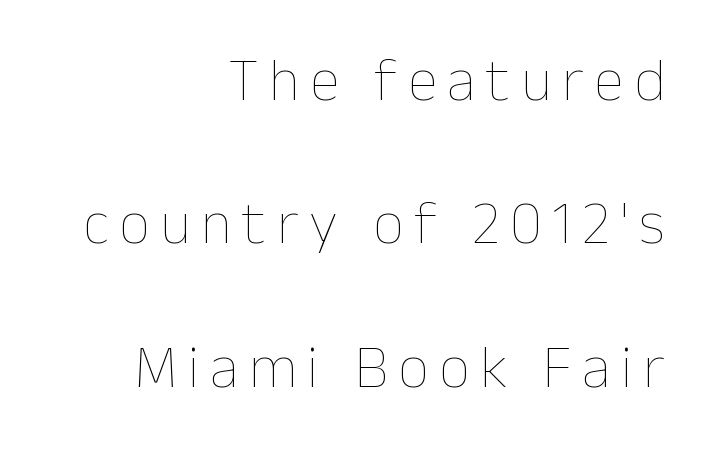
Notice the wide empty band between every row — that's loose leading. These lines were composed using upright roman letters. The gap between lines stays unmarked. The letters advance in unequal steps, a hallmark of proportional type.
